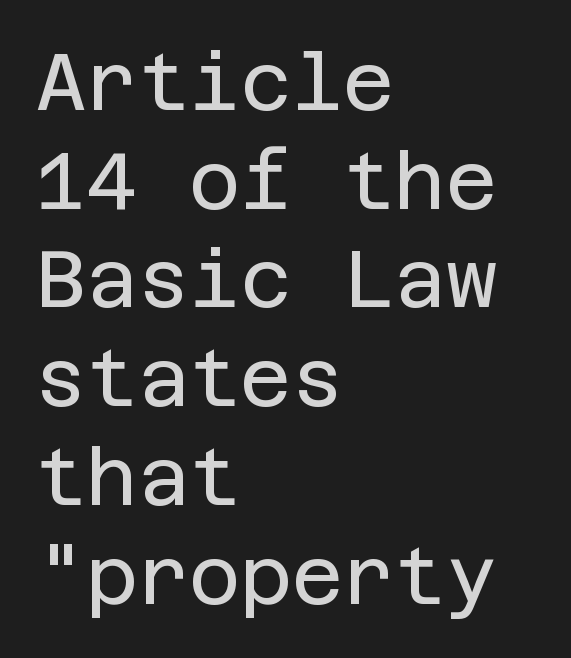
{"serif": "no", "italic": "no", "bold": "no", "weight": "regular", "width": "normal", "stroke_contrast": "low", "x_height": "large", "underline": "no", "align": "left", "line_spacing": "normal", "line_spacing_ratio": 1.25, "letter_spacing": "normal", "letter_spacing_em": 0.0, "glyph_px": 79}
